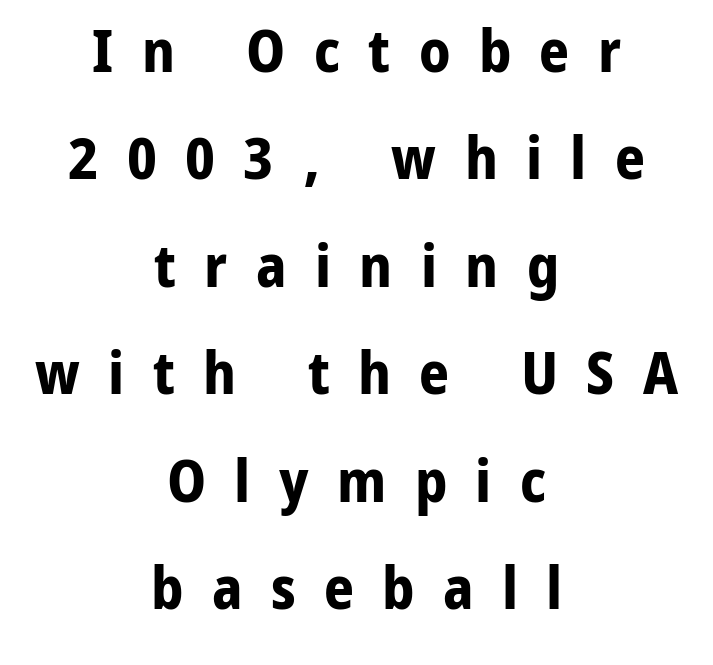
Q: Is the text bold? A: Yes.
Q: Is the text italic (slanted)? A: No, it is upright.
Q: Is the typeface a serif or a sans-serif typeface? A: Sans-serif.
Q: Is the text underlined? A: No.
Q: How is the paragraph aligned? A: Centered.
Q: Is the spacing between letters normal or unusually wide? A: Unusually wide.
Q: Width (condensed, normal, or wide)? A: Normal.
Q: Stroke contrast? A: Low.
Q: x-height? A: Medium.
Q: Monospaced? A: No.
